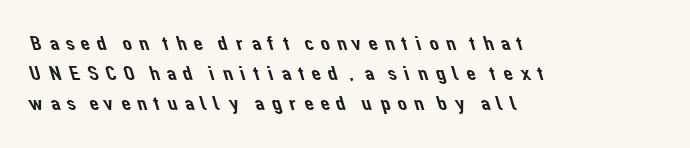
The leading is moderate, giving the passage an even texture. Display-style spreading of the glyphs; the letterfit is very open. No word sits above an underline. Teacher's note: observe the even left margin — that is flush-left alignment.
